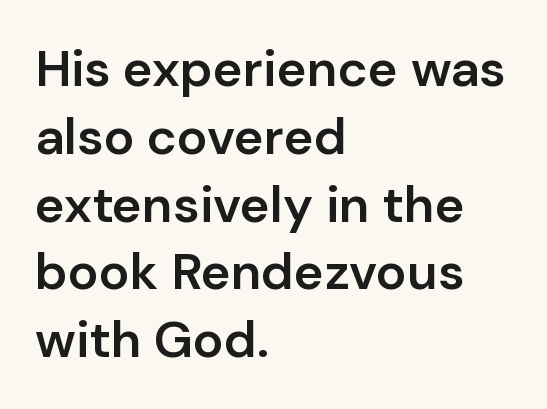
{"serif": "no", "italic": "no", "bold": "semi", "weight": "semibold", "width": "normal", "stroke_contrast": "low", "x_height": "medium", "monospaced": "no", "underline": "no", "align": "left", "line_spacing": "normal", "line_spacing_ratio": 1.33, "letter_spacing": "normal", "letter_spacing_em": 0.0, "glyph_px": 51}
